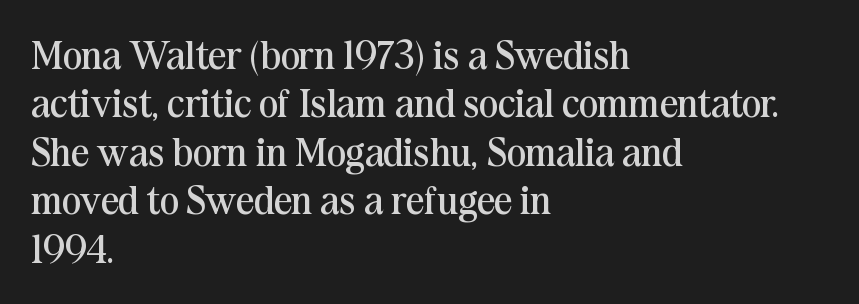
The image shows 40 px regular-weight serif type, upright; set left-aligned, line spacing 1.21x, normal letter spacing, not underlined; medium stroke contrast and a medium x-height.
